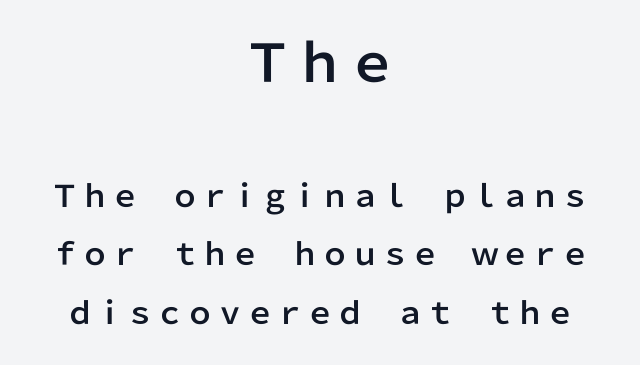
{"serif": "no", "italic": "no", "width": "normal", "stroke_contrast": "low", "x_height": "medium", "monospaced": "no", "underline": "no", "align": "center", "line_spacing": "loose", "line_spacing_ratio": 1.96, "letter_spacing": "normal", "letter_spacing_em": 0.0, "larger_block": "first", "size_ratio": 1.73, "glyph_px": 52}
